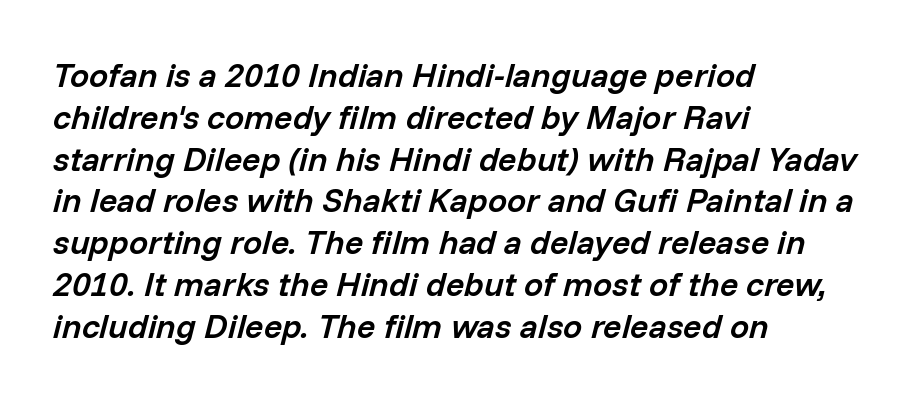
{"italic": "yes", "lean": "right", "slant_degrees": 14, "bold": "semi", "weight": "semibold", "width": "normal", "stroke_contrast": "low", "x_height": "medium", "monospaced": "no", "underline": "no", "align": "left", "line_spacing_ratio": 1.23, "letter_spacing": "normal", "letter_spacing_em": 0.0, "glyph_px": 34}
